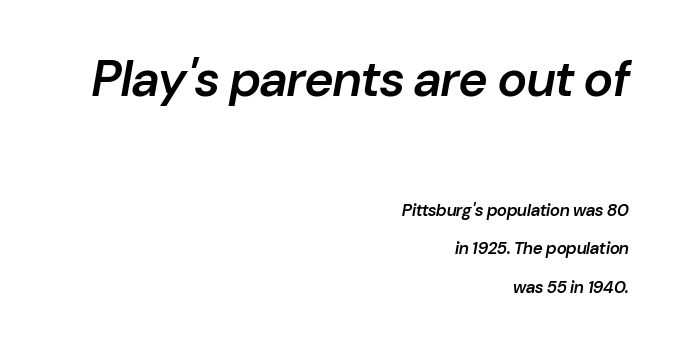
The image shows 50 px semibold type, italic (leaning right); set right-aligned, loose line spacing (2.26x), normal letter spacing, not underlined; the first (top) block is 2.94x larger; low stroke contrast and a medium x-height.
